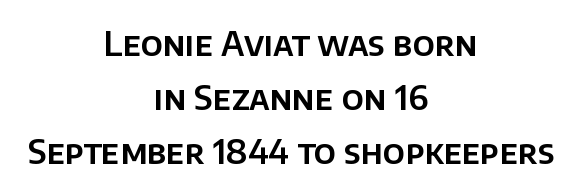
Q: Is the text italic (slanted)? A: No, it is upright.
Q: Is the typeface a serif or a sans-serif typeface? A: Sans-serif.
Q: Is the text underlined? A: No.
Q: How is the paragraph aligned? A: Centered.
Q: Is the spacing between letters normal or unusually wide? A: Normal.
Q: Is the spacing between lines tight, normal or loose? A: Normal.
Q: Width (condensed, normal, or wide)? A: Normal.
Q: Stroke contrast? A: Low.
Q: x-height? A: Large.
Q: Monospaced? A: No.
